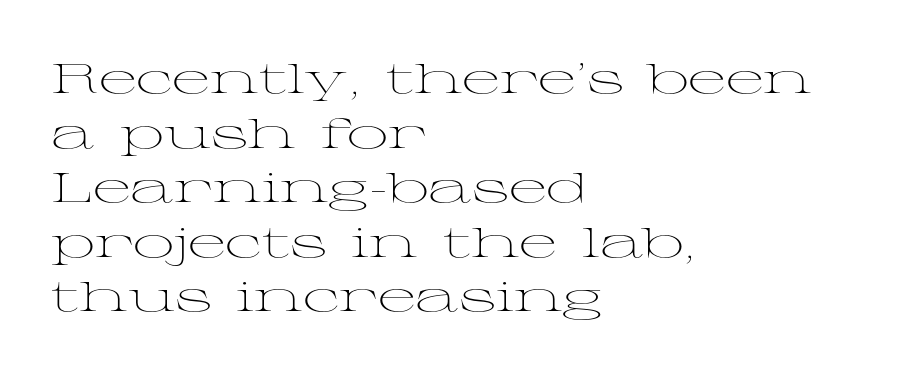
Q: Is the text bold? A: No.
Q: Is the text italic (slanted)? A: No, it is upright.
Q: Is the typeface a serif or a sans-serif typeface? A: Serif.
Q: Is the text underlined? A: No.
Q: How is the paragraph aligned? A: Left-aligned.
Q: Is the spacing between letters normal or unusually wide? A: Normal.
Q: Is the spacing between lines tight, normal or loose? A: Normal.
Q: Width (condensed, normal, or wide)? A: Wide.
Q: Stroke contrast? A: Medium.
Q: x-height? A: Medium.
Q: Monospaced? A: No.
